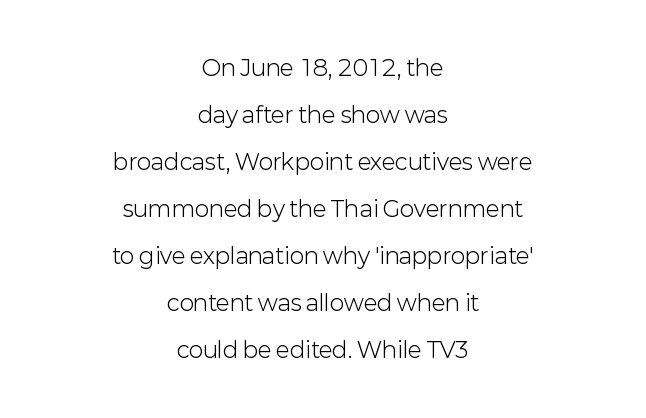
{"italic": "no", "bold": "no", "underline": "no", "align": "center", "line_spacing": "loose", "line_spacing_ratio": 2.14, "letter_spacing": "normal", "letter_spacing_em": 0.0, "glyph_px": 22}
